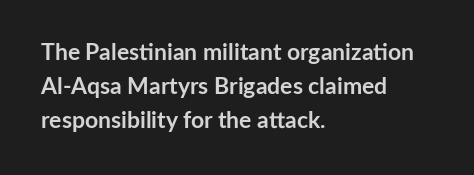
The strip under each line holds only bare page. How are the letters spaced? Ordinarily, with no added tracking. Line spacing here is normal. This rendering uses left alignment, leaving the right contour irregular. When letters stand straight like this, we call the style roman or upright. The rendering uses a bold face; every stroke is thick and dark.
